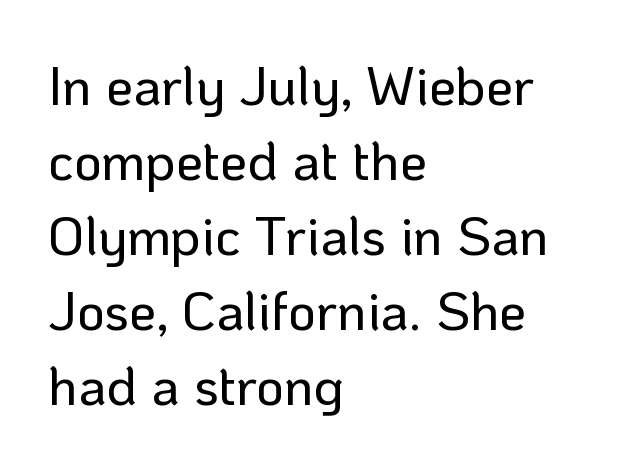
Q: Is the text italic (slanted)? A: No, it is upright.
Q: Is the typeface a serif or a sans-serif typeface? A: Sans-serif.
Q: Is the text underlined? A: No.
Q: How is the paragraph aligned? A: Left-aligned.
Q: Is the spacing between letters normal or unusually wide? A: Normal.
Q: Is the spacing between lines tight, normal or loose? A: Normal.
Q: Width (condensed, normal, or wide)? A: Normal.
Q: Stroke contrast? A: Low.
Q: x-height? A: Medium.
Q: Monospaced? A: No.
